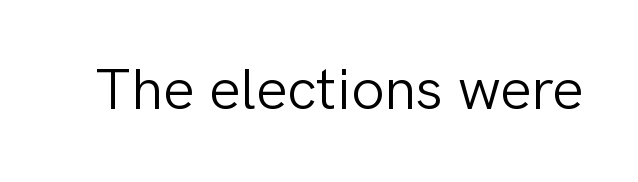
A sans-serif font was chosen for this passage. You could not count columns in this text — the font is proportionally spaced. The words here are not underlined. Tracking value appears to be zero — textbook default spacing. The lettering holds an erect, upright posture throughout. The passage shown is not bold in any degree.
